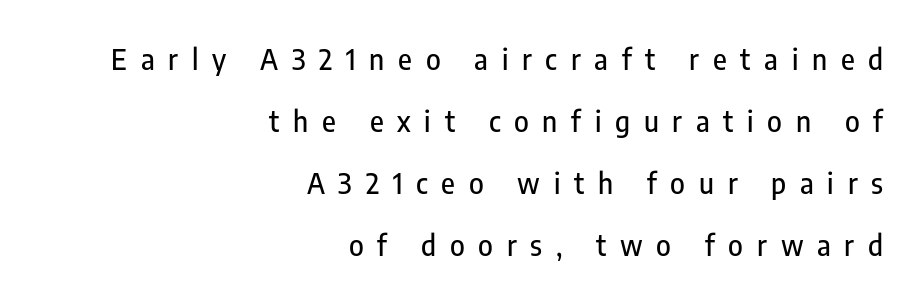
{"serif": "no", "italic": "no", "width": "condensed", "stroke_contrast": "low", "x_height": "medium", "monospaced": "no", "underline": "no", "align": "right", "line_spacing": "loose", "line_spacing_ratio": 2.22, "letter_spacing": "wide", "letter_spacing_em": 0.49, "glyph_px": 28}
